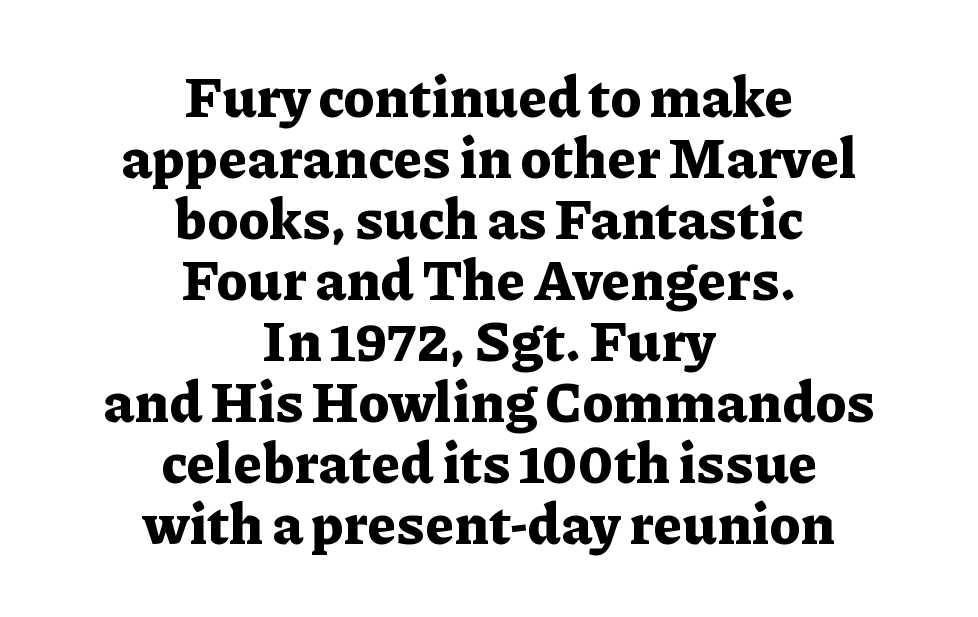
Are there feet on the stems? There are — it's a serif. What weight is shown? A full bold with thick strokes. Do the letters lean? They stand straight. Horizontal alignment here is central, giving a formal, balanced look. Honestly, the rows look squashed on top of each other. The letterforms sit shoulder to shoulder at normal distance.
